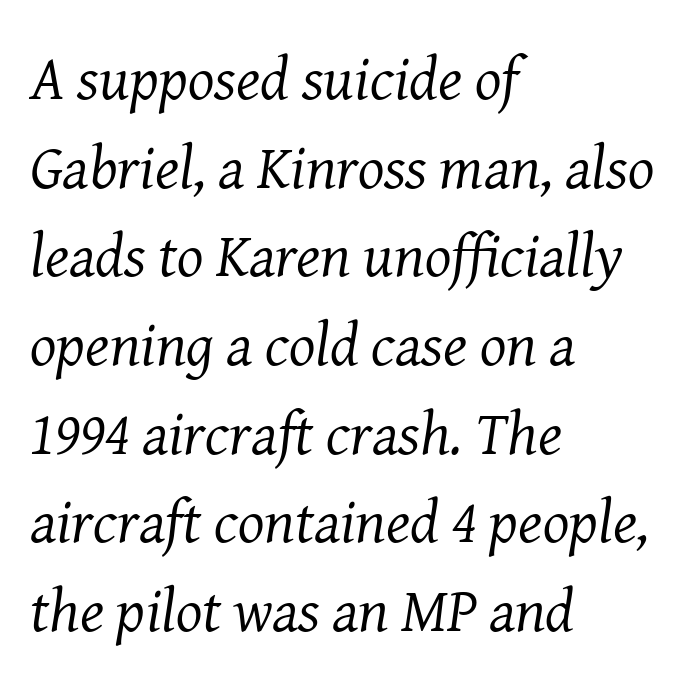
Does the copy run flush right? No — it runs flush left. The block of text has a typical density, with ordinary space between rows. The face used here is proportionally spaced, like ordinary book or web type. The space beneath each line is pristine and unruled. Rendered with sloped, italic letterforms.
